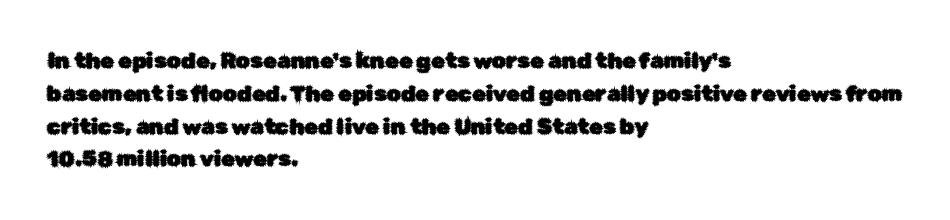
Q: Is the text italic (slanted)? A: No, it is upright.
Q: Is the text underlined? A: No.
Q: How is the paragraph aligned? A: Left-aligned.
Q: Is the spacing between letters normal or unusually wide? A: Normal.
Q: Is the spacing between lines tight, normal or loose? A: Normal.
